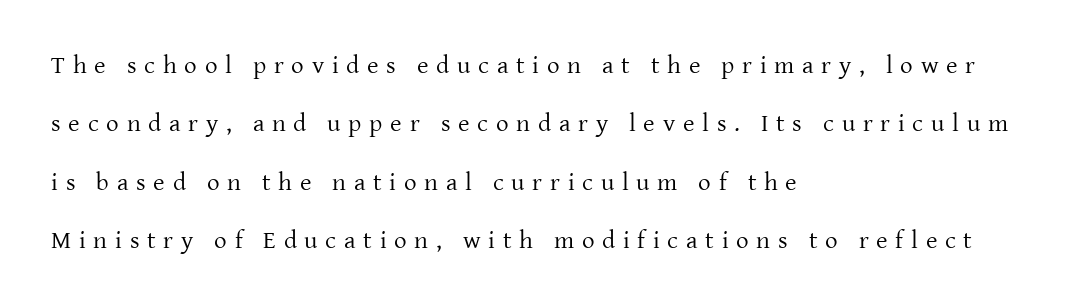
The specimen reads as upright at a glance. The font sits on the lighter half of the weight spectrum, regular included. Letter spacing: wide. The text block is weighted toward the left margin, trailing off unevenly rightward. Descenders are the only things crossing below the line. One glance says open: line gaps are wider than usual.
